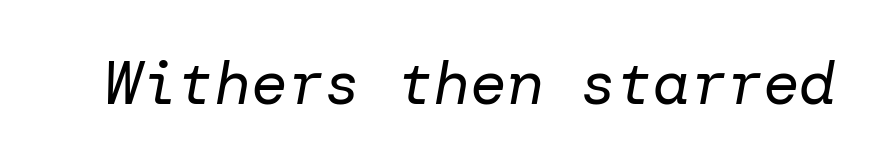
The image shows 61 px regular-weight type, italic (leaning right); set normal letter spacing, not underlined; low stroke contrast and a medium x-height.
